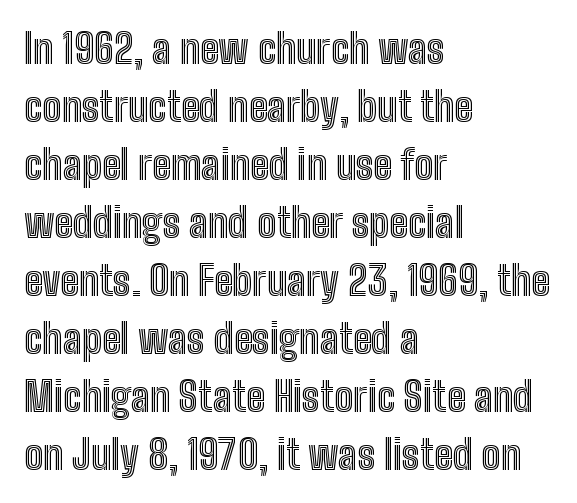
{"italic": "no", "width": "condensed", "x_height": "medium", "monospaced": "no", "underline": "no", "align": "left", "line_spacing": "normal", "line_spacing_ratio": 1.45, "letter_spacing": "normal", "letter_spacing_em": 0.0, "glyph_px": 40}
